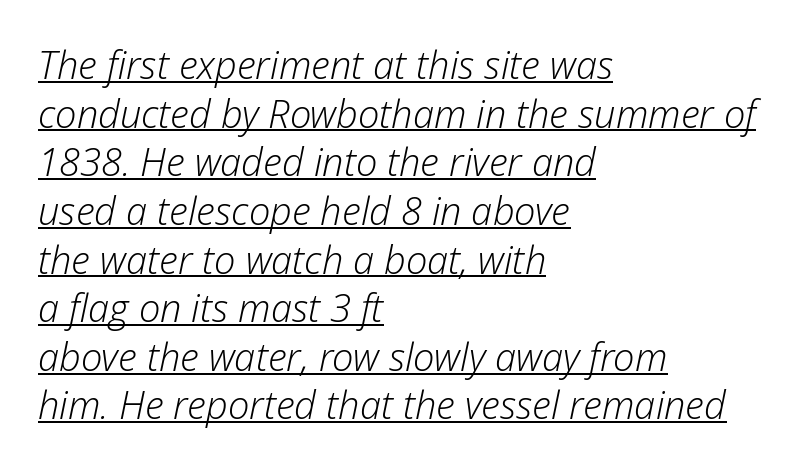
The image shows 38 px light type, italic (leaning right); set left-aligned, normal line spacing (1.28x), normal letter spacing, underlined; low stroke contrast and a medium x-height.
